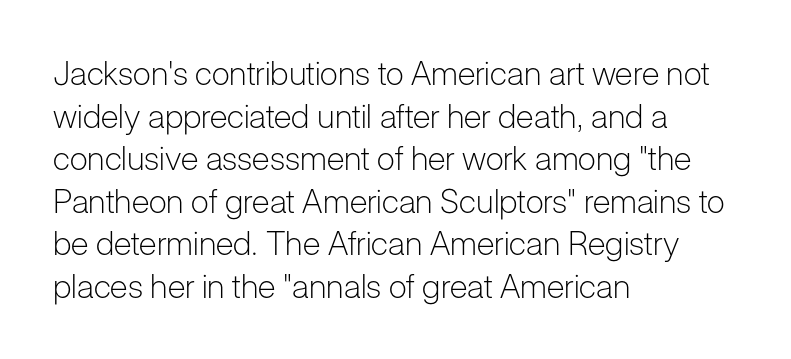
Q: Is the text bold? A: No.
Q: Is the text italic (slanted)? A: No, it is upright.
Q: Is the typeface a serif or a sans-serif typeface? A: Sans-serif.
Q: Is the text underlined? A: No.
Q: How is the paragraph aligned? A: Left-aligned.
Q: Is the spacing between letters normal or unusually wide? A: Normal.
Q: Is the spacing between lines tight, normal or loose? A: Normal.
Q: Width (condensed, normal, or wide)? A: Normal.
Q: Stroke contrast? A: Low.
Q: x-height? A: Medium.
Q: Monospaced? A: No.
